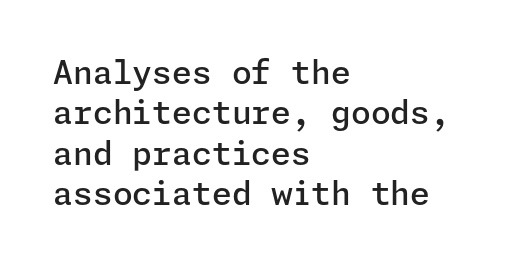
The image shows 32 px semibold sans-serif type, upright; set left-aligned, normal line spacing (1.26x), normal letter spacing, not underlined; low stroke contrast and a medium x-height.
